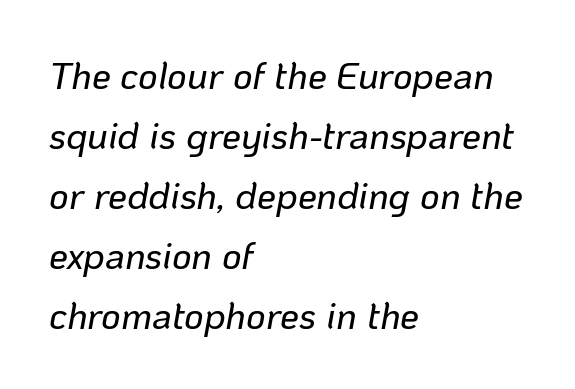
{"italic": "yes", "lean": "right", "slant_degrees": 10, "width": "normal", "stroke_contrast": "low", "x_height": "medium", "monospaced": "no", "underline": "no", "align": "left", "line_spacing": "normal", "line_spacing_ratio": 1.58, "letter_spacing": "normal", "letter_spacing_em": 0.0, "glyph_px": 38}
